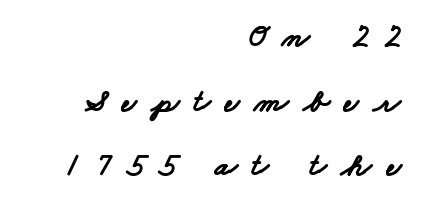
The image shows 32 px bold, wide sans-serif type; set right-aligned, loose line spacing (2.02x), unusually wide letter spacing (+0.45 em), not underlined; low stroke contrast and a small x-height.
